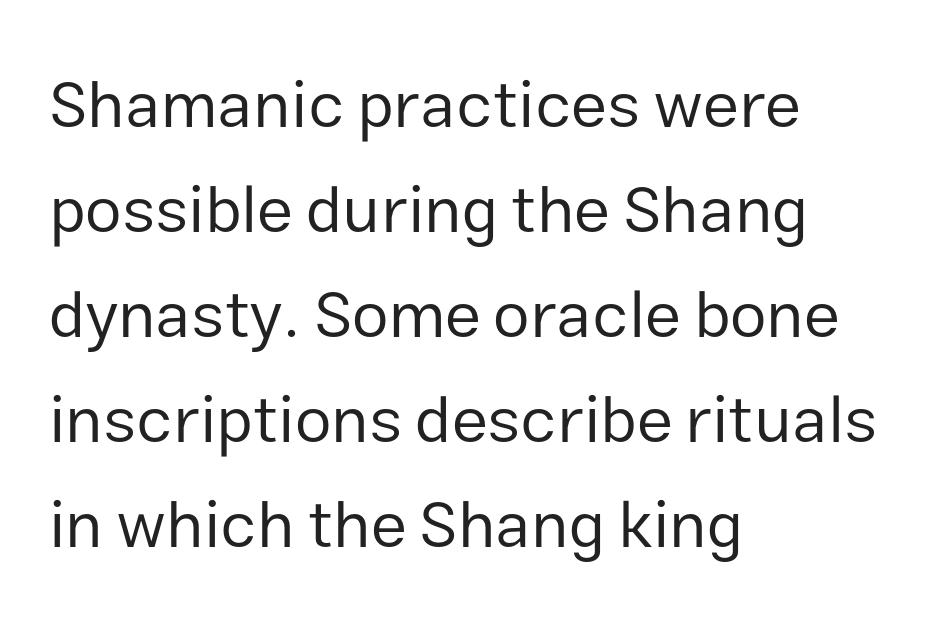
The gaps between neighbouring characters are ordinary and unremarkable. The strokes carry an ordinary text weight at most. Do the characters align in a grid? No, the font is proportional. Look at the bottom of the vertical strokes: they stop flat, with no serifs. Is there any slant? The stems are plumb.
